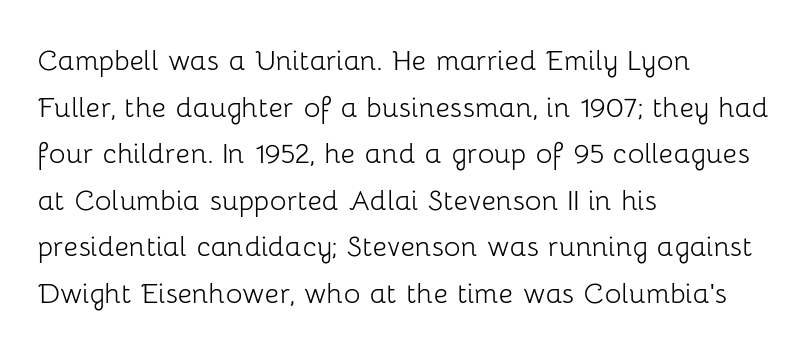
Q: Is the text bold? A: No.
Q: Is the text italic (slanted)? A: No, it is upright.
Q: Is the typeface a serif or a sans-serif typeface? A: Sans-serif.
Q: Is the text underlined? A: No.
Q: How is the paragraph aligned? A: Left-aligned.
Q: Is the spacing between letters normal or unusually wide? A: Normal.
Q: Is the spacing between lines tight, normal or loose? A: Normal.
Q: Width (condensed, normal, or wide)? A: Normal.
Q: Stroke contrast? A: Low.
Q: x-height? A: Medium.
Q: Monospaced? A: No.
